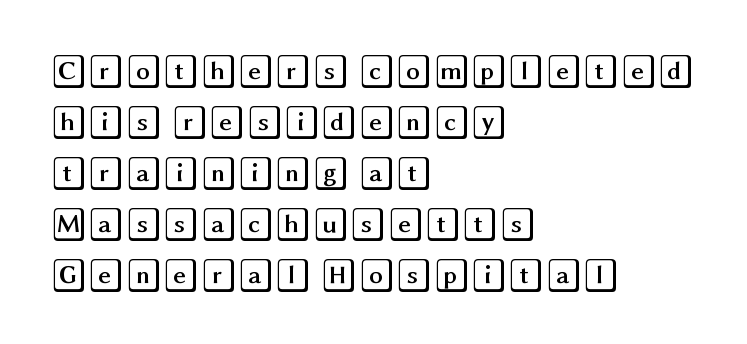
Line spacing here is normal. Default kerning and tracking; the words read as compact shapes. Upright lettering throughout. Anything drawn beneath the words? Only blank space.
